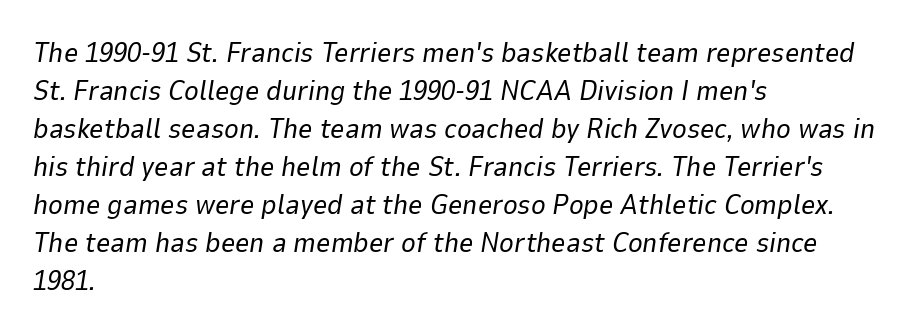
{"italic": "yes", "lean": "right", "slant_degrees": 9, "bold": "no", "weight": "regular", "width": "normal", "stroke_contrast": "low", "x_height": "medium", "monospaced": "no", "underline": "no", "align": "left", "line_spacing": "normal", "line_spacing_ratio": 1.36, "letter_spacing": "normal", "letter_spacing_em": 0.0, "glyph_px": 28}
